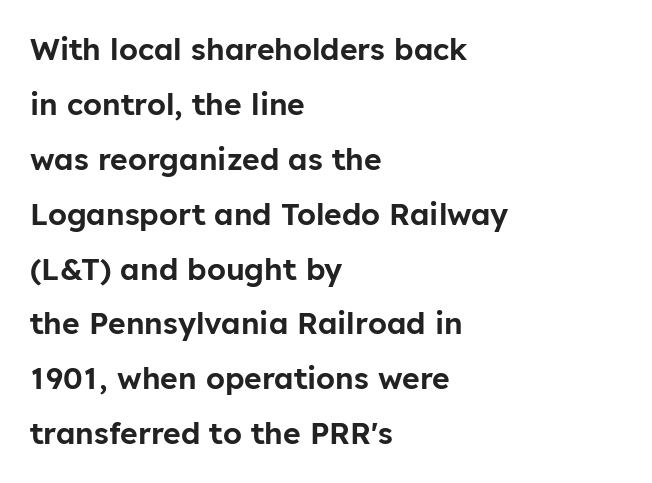
{"serif": "no", "italic": "no", "width": "normal", "stroke_contrast": "low", "x_height": "medium", "monospaced": "no", "underline": "no", "align": "left", "line_spacing_ratio": 1.83, "letter_spacing": "normal", "letter_spacing_em": 0.0, "glyph_px": 30}
